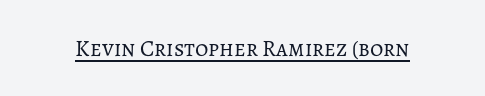
Q: Is the text bold? A: No.
Q: Is the text italic (slanted)? A: No, it is upright.
Q: Is the text underlined? A: Yes.
Q: Is the spacing between letters normal or unusually wide? A: Normal.
